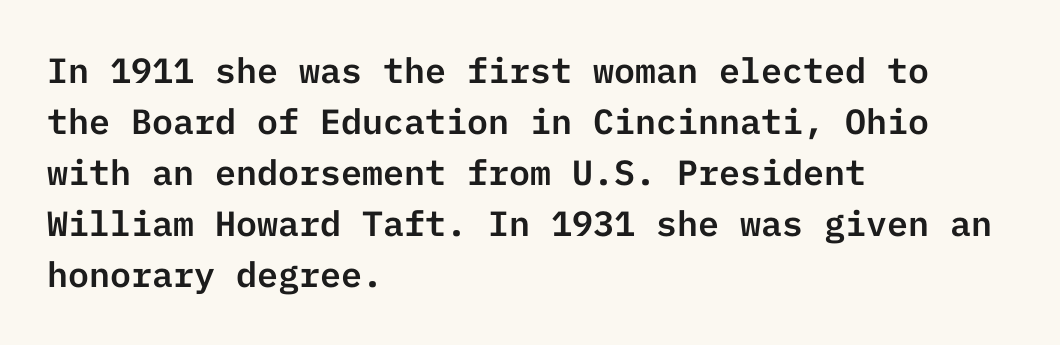
The leading is moderate, giving the passage an even texture. One-word summary of the alignment: left. Bare-footed words on every line. Letter spacing: default. The typeface chosen for these lines omits serifs.
